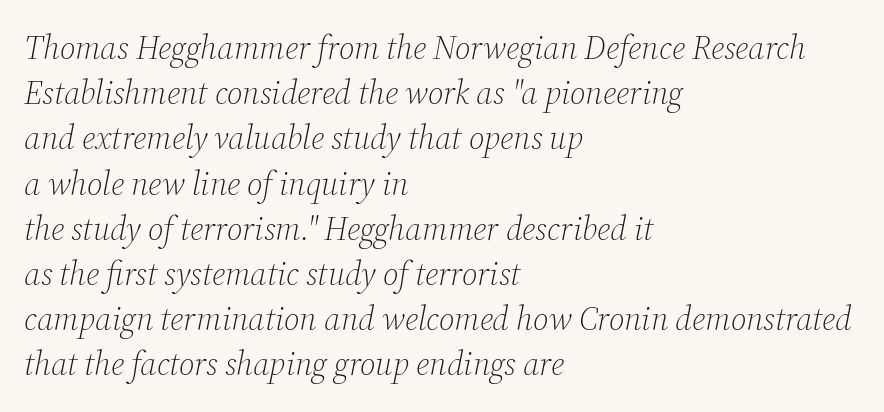
Q: Is the text bold? A: No.
Q: Is the text italic (slanted)? A: Yes, it leans right by about 12 degrees.
Q: Is the typeface a serif or a sans-serif typeface? A: Serif.
Q: Is the text underlined? A: No.
Q: How is the paragraph aligned? A: Left-aligned.
Q: Is the spacing between letters normal or unusually wide? A: Normal.
Q: Is the spacing between lines tight, normal or loose? A: Normal.
Q: Width (condensed, normal, or wide)? A: Normal.
Q: Stroke contrast? A: Medium.
Q: x-height? A: Medium.
Q: Monospaced? A: No.
